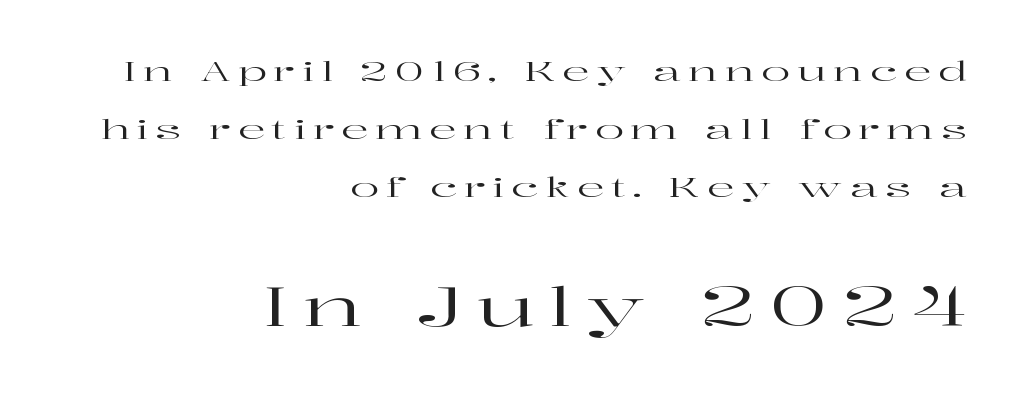
What stands out about the letter spacing? Its width — letters are far apart. Typeset ragged left — the right edge is the straight one. The strip under each line holds only bare page. The block of text is sparse from top to bottom, with ample space between rows. Is there any slant? The stems are plumb.
